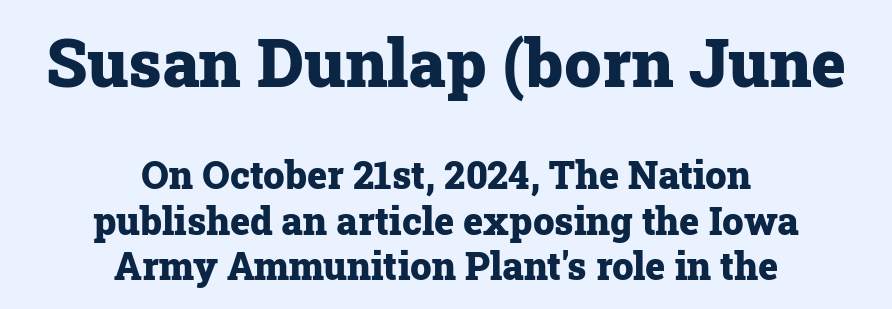
The image shows 66 px heavy serif type, upright; set centered, line spacing 1.2x, normal letter spacing, not underlined; the first (top) block is 1.74x larger; low stroke contrast and a medium x-height.
